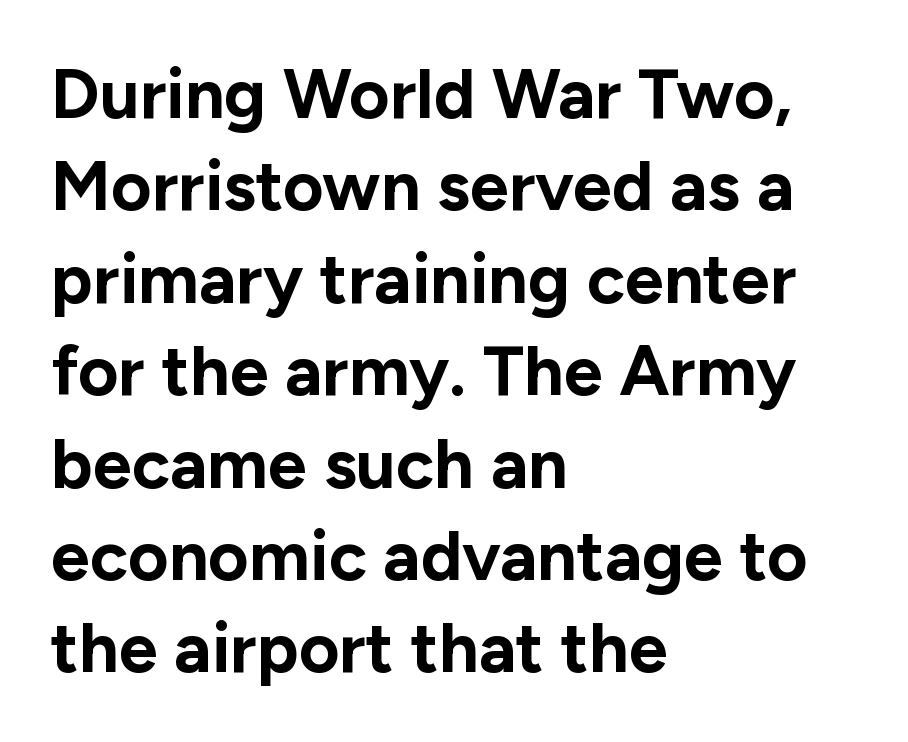
The image shows 70 px bold sans-serif type, upright; set left-aligned, normal line spacing (1.32x), normal letter spacing, not underlined; low stroke contrast and a medium x-height.
